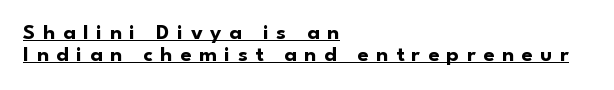
Closely set lines give the paragraph a compact silhouette. Does extra space separate the letters? Yes, quite a lot of it. Leftover space on each line is placed entirely after the last word. This rendering features underlined lettering.
